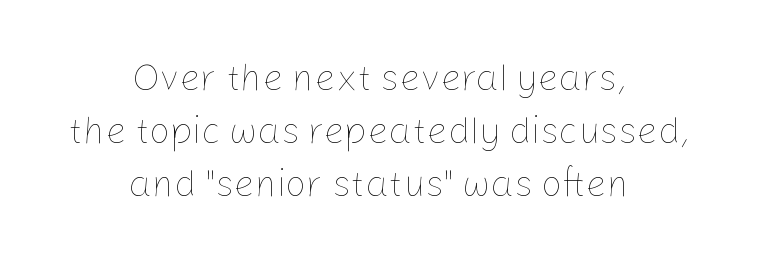
Q: Is the text bold? A: No.
Q: Is the text italic (slanted)? A: No, it is upright.
Q: Is the text underlined? A: No.
Q: How is the paragraph aligned? A: Centered.
Q: Is the spacing between letters normal or unusually wide? A: Normal.
Q: Is the spacing between lines tight, normal or loose? A: Normal.
Q: Width (condensed, normal, or wide)? A: Normal.
Q: Stroke contrast? A: Low.
Q: x-height? A: Medium.
Q: Monospaced? A: No.
